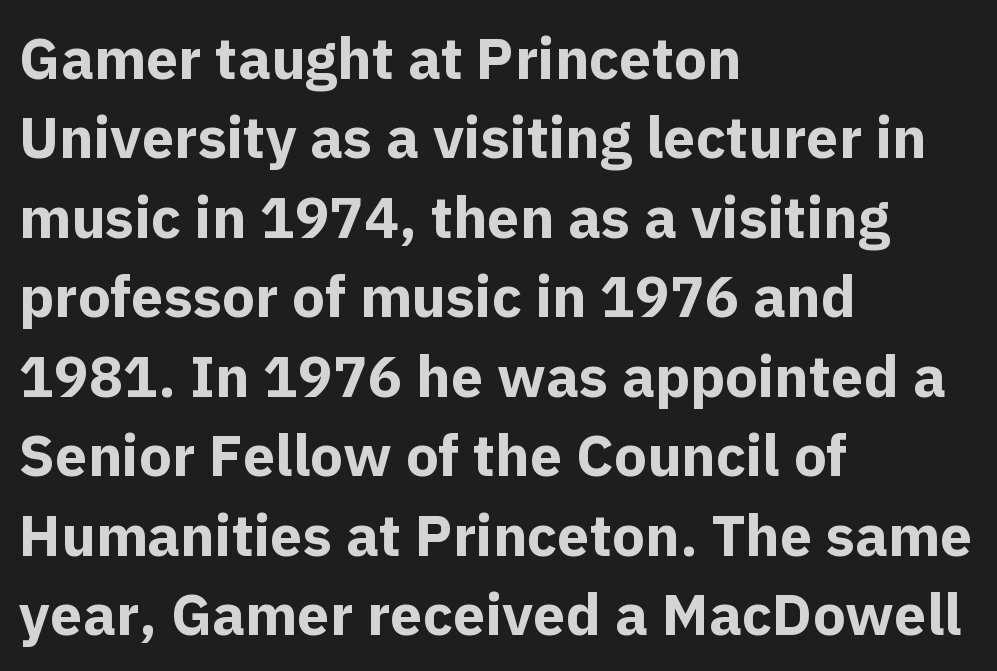
This rendering uses left alignment, leaving the right contour irregular. The type is set solid horizontally, with unmodified tracking. Typographic density is high because the face is bold. Is this a fixed-width face? No — the glyphs have proportional, varying widths. Each row of text sits above clean, open space.
